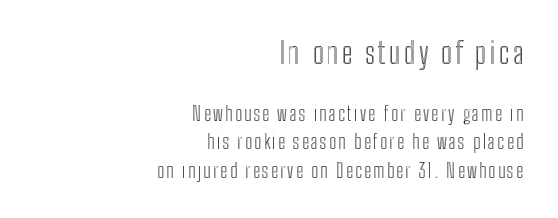
{"italic": "no", "width": "condensed", "x_height": "medium", "monospaced": "no", "underline": "no", "align": "right", "line_spacing": "normal", "line_spacing_ratio": 1.5, "larger_block": "first", "size_ratio": 1.53, "glyph_px": 29}
